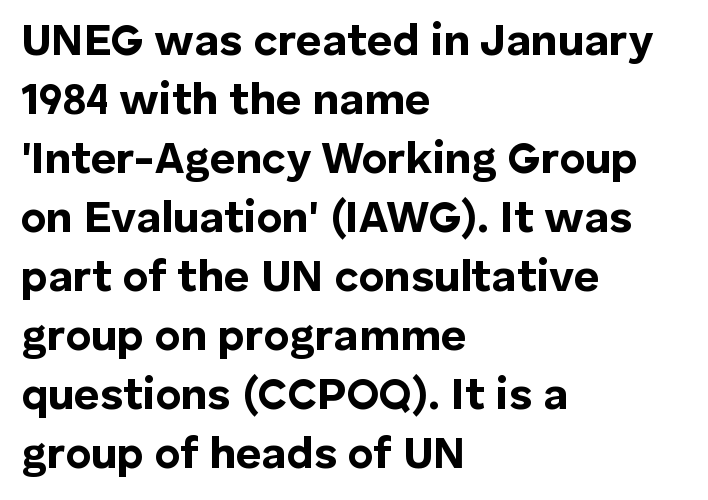
The specimen reads as upright at a glance. The rendering uses a bold face; every stroke is thick and dark. The glyphs are unaccompanied by any horizontal stroke below them. The rendering uses a moderate line-height, typical for paragraphs.
